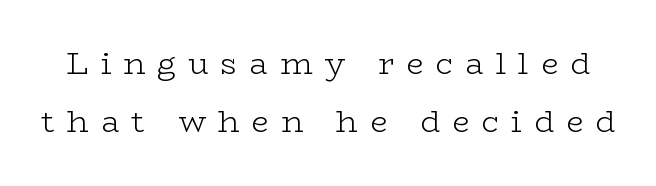
Q: Is the text bold? A: No.
Q: Is the text italic (slanted)? A: No, it is upright.
Q: Is the typeface a serif or a sans-serif typeface? A: Serif.
Q: Is the text underlined? A: No.
Q: Is the spacing between letters normal or unusually wide? A: Unusually wide.
Q: Width (condensed, normal, or wide)? A: Wide.
Q: Stroke contrast? A: Low.
Q: x-height? A: Medium.
Q: Monospaced? A: No.
